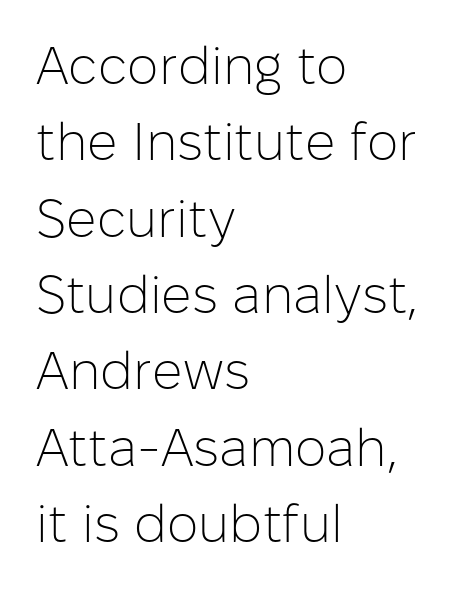
The image shows 53 px light sans-serif type, upright; set left-aligned, normal line spacing (1.44x), normal letter spacing, not underlined; low stroke contrast and a medium x-height.
